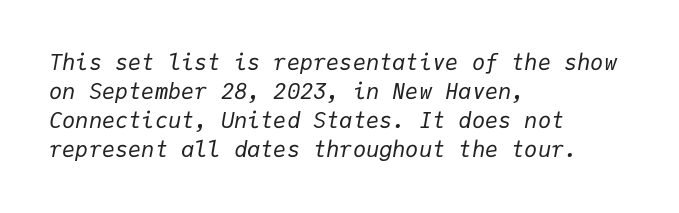
The image shows 22 px text type, italic (leaning right); set left-aligned, normal line spacing (1.32x), normal letter spacing, not underlined.
